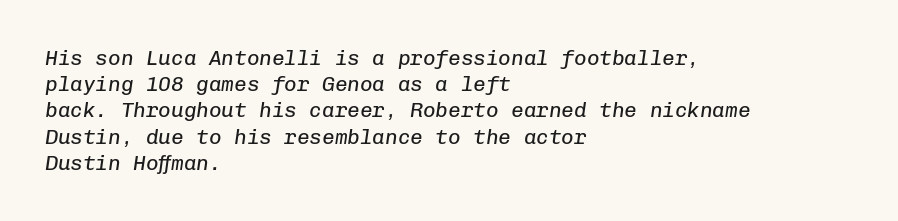
The image shows 21 px text type, italic (leaning right); set left-aligned, normal line spacing (1.25x), normal letter spacing, not underlined.
